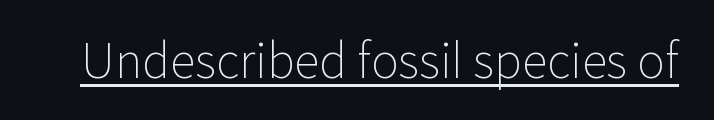
Q: Is the text bold? A: No.
Q: Is the text italic (slanted)? A: No, it is upright.
Q: Is the typeface a serif or a sans-serif typeface? A: Sans-serif.
Q: Is the text underlined? A: Yes.
Q: Is the spacing between letters normal or unusually wide? A: Normal.
Q: Width (condensed, normal, or wide)? A: Normal.
Q: Stroke contrast? A: Low.
Q: x-height? A: Medium.
Q: Monospaced? A: No.
